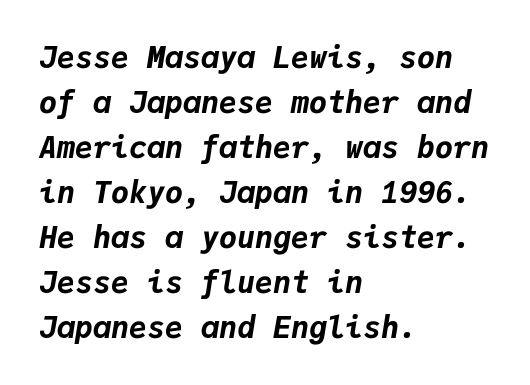
No extra tracking has been applied to these lines. These lines stack with their left ends in a neat column. The letters are bold, with thick, heavy strokes. Descenders hang freely into open space. Is this a fixed-width face? Yes — each glyph sits in an identical cell. This sample uses an oblique cut, with every glyph tilted off the vertical.
